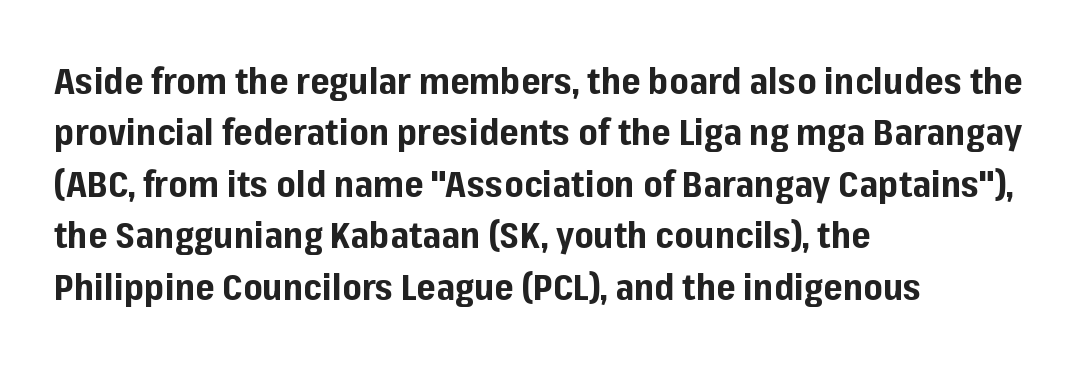
The paragraph shown leans on its left margin. Are there feet on the stems? There aren't — it's a sans. A typesetter would mark this as roman, not italic. Does the leading feel generous? No, just average. The letterforms sit shoulder to shoulder at normal distance. These lines are rendered in a variable-pitch font.
